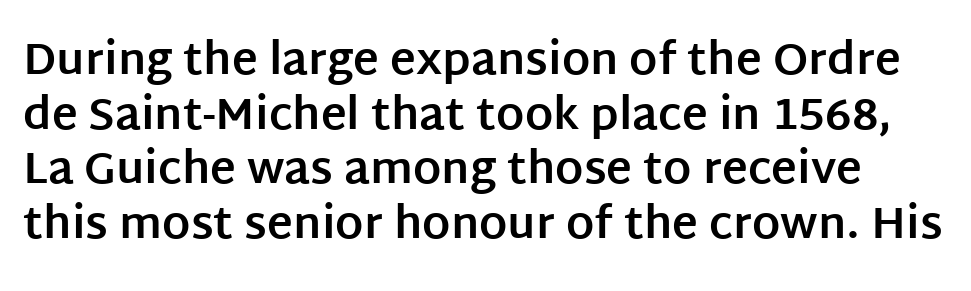
Is this a sans? Yes — the strokes have no serifs. Notice how the stems are strictly vertical — no italics here. Is this a fixed-width face? No — the glyphs have proportional, varying widths. Tracking value appears to be zero — textbook default spacing.
